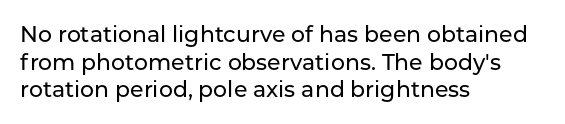
The image shows 22 px text type, upright; set left-aligned, normal line spacing (1.26x), normal letter spacing, not underlined.
